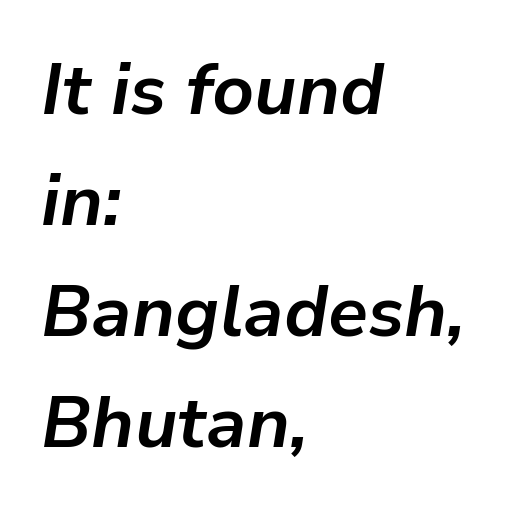
Rows of type keep a routine distance in the vertical direction. No extra tracking has been applied to these lines. The setting favours the left margin, as ordinary paragraphs usually do. Anything drawn beneath the words? Only blank space.
